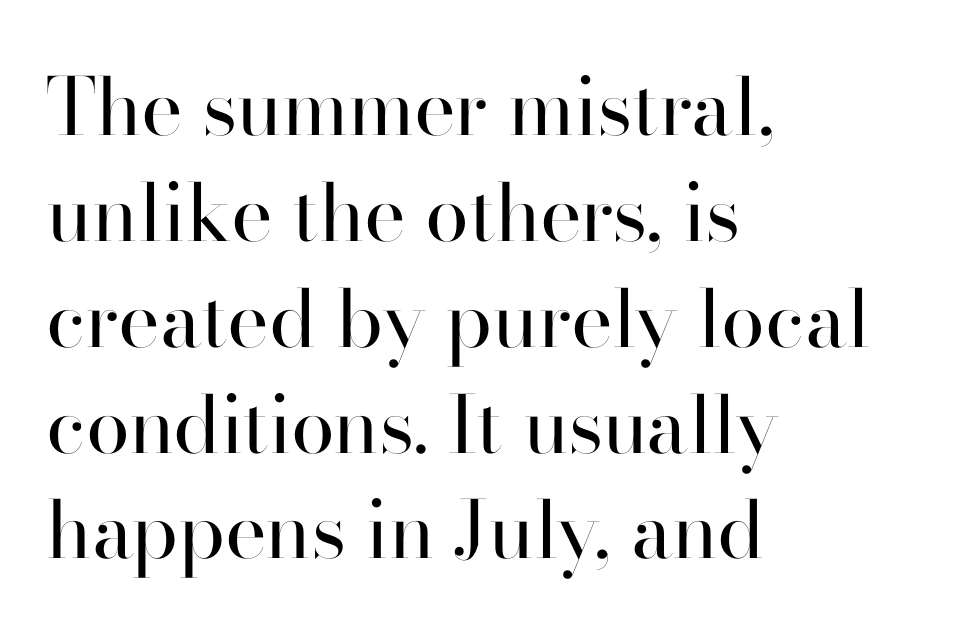
The image shows 79 px regular-weight sans-serif type, upright; set left-aligned, normal line spacing (1.34x), normal letter spacing, not underlined; high stroke contrast and a small x-height.
